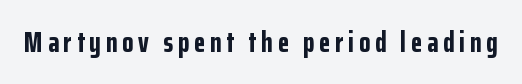
{"serif": "no", "italic": "no", "bold": "yes", "weight": "bold", "width": "condensed", "stroke_contrast": "low", "x_height": "medium", "monospaced": "no", "underline": "no", "glyph_px": 29}
